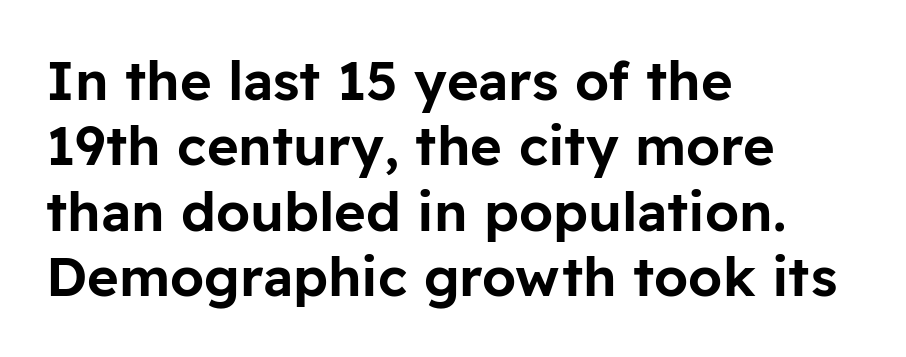
Q: Is the text italic (slanted)? A: No, it is upright.
Q: Is the typeface a serif or a sans-serif typeface? A: Sans-serif.
Q: Is the text underlined? A: No.
Q: How is the paragraph aligned? A: Left-aligned.
Q: Is the spacing between letters normal or unusually wide? A: Normal.
Q: Width (condensed, normal, or wide)? A: Normal.
Q: Stroke contrast? A: Low.
Q: x-height? A: Medium.
Q: Monospaced? A: No.
